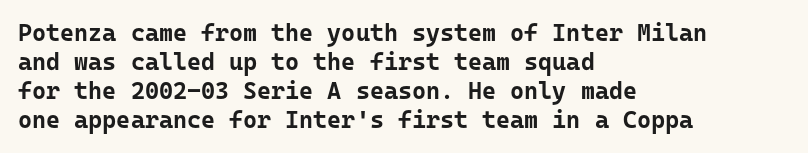
Bold? Absolutely — the strokes are thick and heavy. These lines are set flush left with a ragged right edge. Each row of text sits above clean, open space. There is no visible air inserted between adjacent glyphs. The type sits square on the baseline with zero lean.
